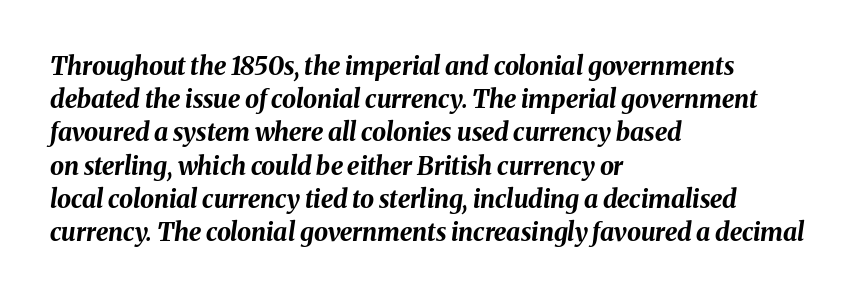
Where is the straight margin? On the left. Summary of weight: heavy, a full bold. Leading: standard. The line texture is even and compact thanks to regular tracking.
